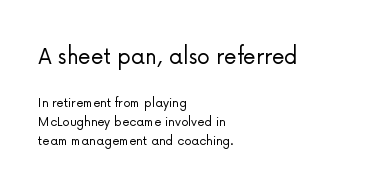
Q: Is the text bold? A: No.
Q: Is the text italic (slanted)? A: No, it is upright.
Q: Is the text underlined? A: No.
Q: How is the paragraph aligned? A: Left-aligned.
Q: Is the spacing between letters normal or unusually wide? A: Normal.
Q: Is the spacing between lines tight, normal or loose? A: Normal.
Q: Which block of text is set in a larger size, the first (top) or the second (bottom)? A: The first (top) one.
